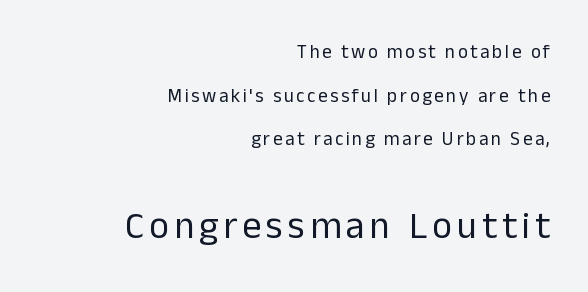
Q: Is the text bold? A: No.
Q: Is the text italic (slanted)? A: No, it is upright.
Q: Is the typeface a serif or a sans-serif typeface? A: Sans-serif.
Q: Is the text underlined? A: No.
Q: How is the paragraph aligned? A: Right-aligned.
Q: Is the spacing between lines tight, normal or loose? A: Loose.
Q: Which block of text is set in a larger size, the first (top) or the second (bottom)? A: The second (bottom) one.
Q: Width (condensed, normal, or wide)? A: Normal.
Q: Stroke contrast? A: Low.
Q: x-height? A: Medium.
Q: Monospaced? A: No.
